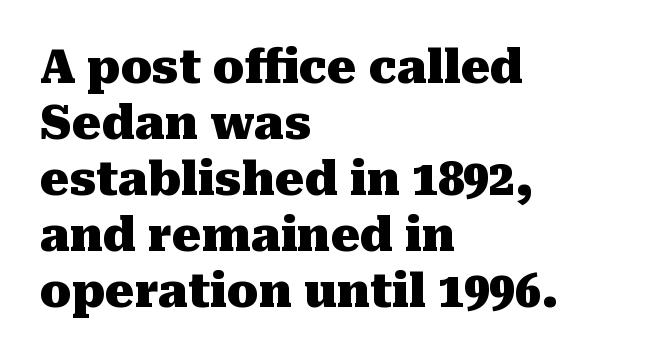
Q: Is the text bold? A: Yes.
Q: Is the text italic (slanted)? A: No, it is upright.
Q: Is the typeface a serif or a sans-serif typeface? A: Serif.
Q: Is the text underlined? A: No.
Q: How is the paragraph aligned? A: Left-aligned.
Q: Is the spacing between letters normal or unusually wide? A: Normal.
Q: Width (condensed, normal, or wide)? A: Normal.
Q: Stroke contrast? A: Medium.
Q: x-height? A: Medium.
Q: Monospaced? A: No.
